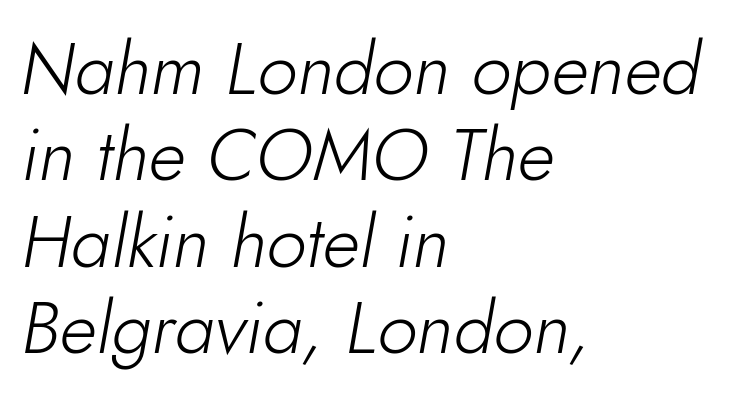
A typesetter would mark this as italic. Where is the straight margin? On the left. Inter-character spacing is left at the font's built-in metrics. Nothing heavy about these letters — not bold at all.
